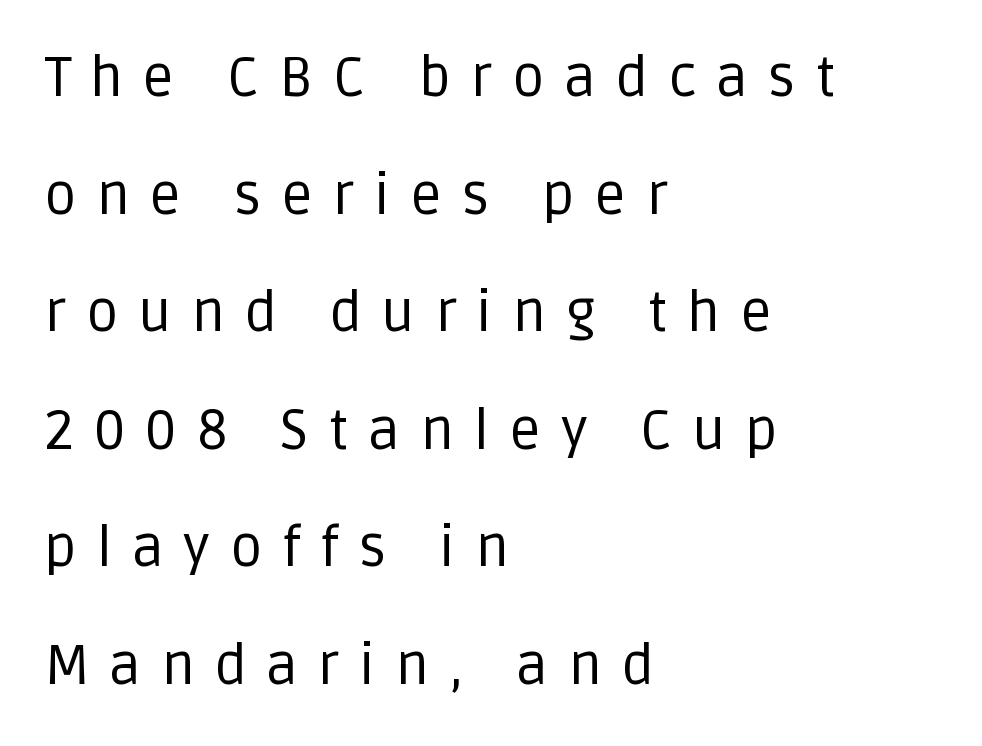
{"serif": "no", "italic": "no", "bold": "no", "weight": "regular", "width": "normal", "stroke_contrast": "low", "x_height": "large", "monospaced": "no", "underline": "no", "align": "left", "line_spacing": "loose", "line_spacing_ratio": 2.1, "letter_spacing": "wide", "letter_spacing_em": 0.35, "glyph_px": 56}
